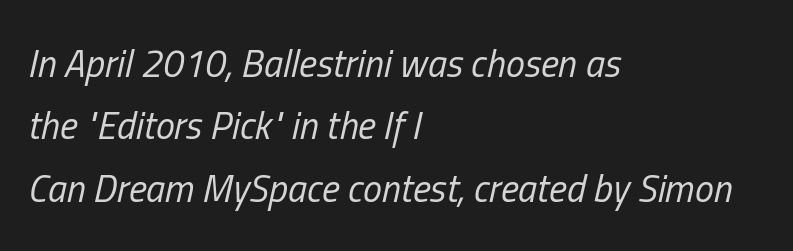
Horizontal bands of white between lines are of average thickness. Each letter keeps its own natural width here, so spacing adapts to shape. Bold? No — there's no thickening of the strokes. The paragraph has a hard left edge and a soft right edge.
